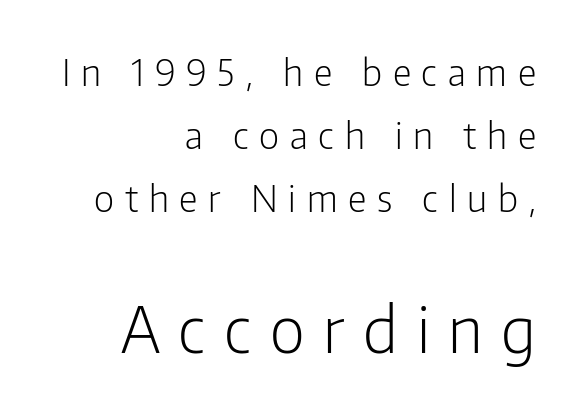
The font sits on the lighter half of the weight spectrum, regular included. Is the lower block the larger one? Yes — the lower block carries the bigger type. Font category for this specimen: sans-serif. The specimen reads as upright at a glance.
